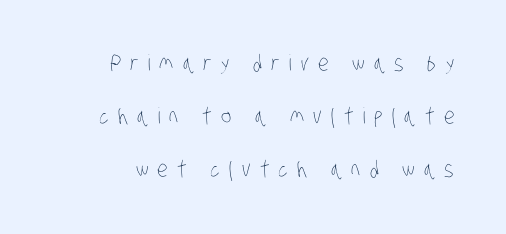
Q: Is the text bold? A: No.
Q: Is the text underlined? A: No.
Q: Is the spacing between letters normal or unusually wide? A: Unusually wide.
Q: Is the spacing between lines tight, normal or loose? A: Loose.
